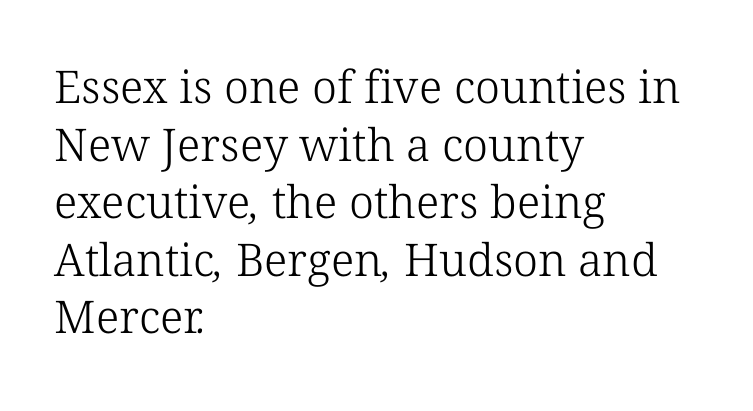
Q: Is the text bold? A: No.
Q: Is the typeface a serif or a sans-serif typeface? A: Serif.
Q: Is the text underlined? A: No.
Q: How is the paragraph aligned? A: Left-aligned.
Q: Is the spacing between letters normal or unusually wide? A: Normal.
Q: Is the spacing between lines tight, normal or loose? A: Normal.
Q: Width (condensed, normal, or wide)? A: Normal.
Q: Stroke contrast? A: Low.
Q: x-height? A: Medium.
Q: Monospaced? A: No.
